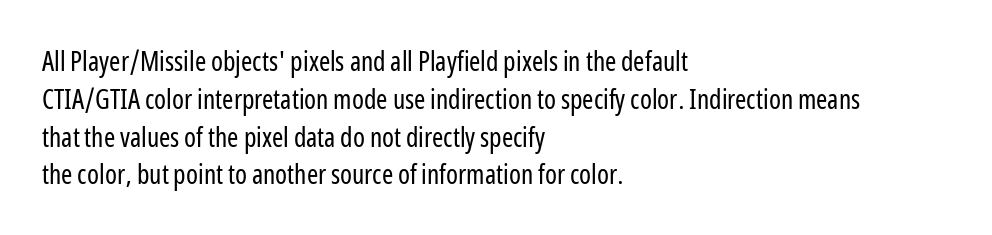
The image shows 27 px text type, upright; set left-aligned, normal line spacing (1.4x), normal letter spacing, not underlined.
